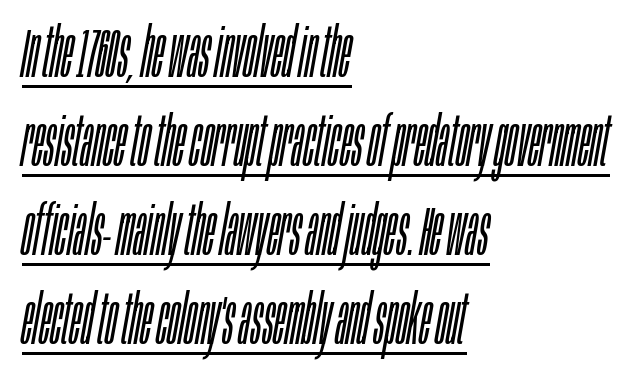
Typeset ragged right — the left edge is the straight one. You could not count columns in this text — the font is proportionally spaced. Interline gaps are of average width in this sample. These lines were composed using italics. Notice how a bar underscores the lettering throughout.
